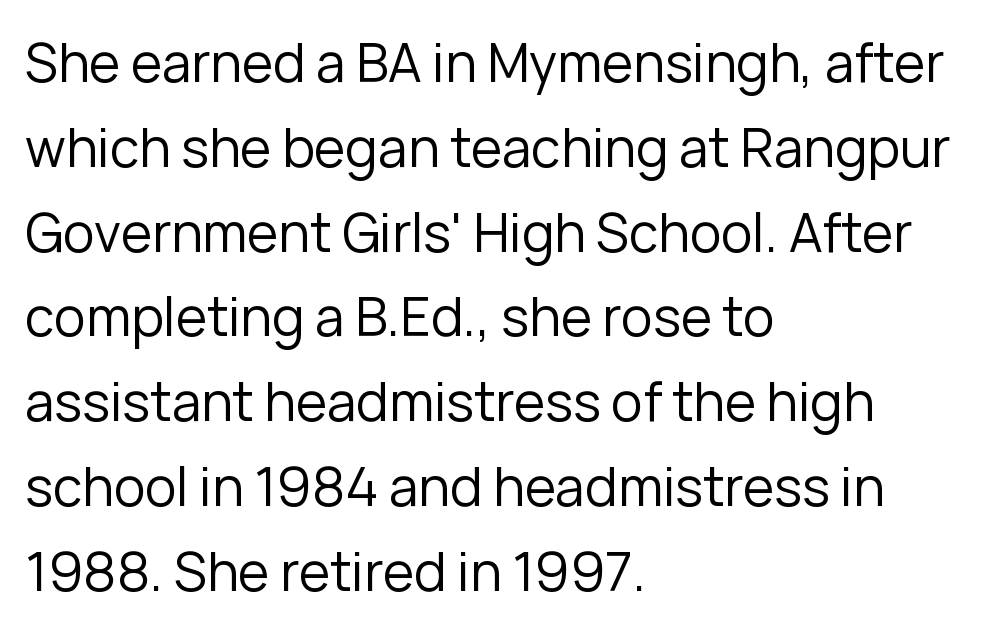
This is not heavy type; no bold has been used. It's the straight-up-and-down kind of type. What stands out about the letter spacing? Nothing — it is the standard amount. Spacing verdict: proportional, widths tailored to each character. Nobody drew a line under any word here. Unlike a traditional serif, this face leaves its strokes unadorned.
